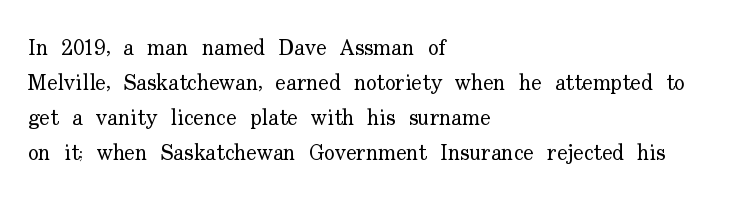
The image shows 22 px text type, upright; set left-aligned, normal line spacing (1.59x), normal letter spacing, not underlined.
